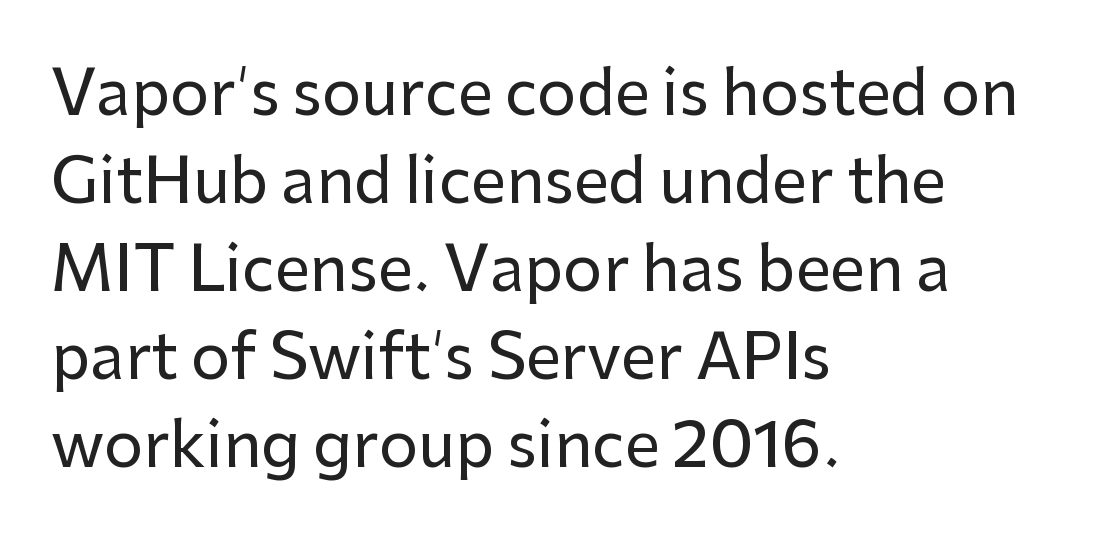
{"serif": "no", "italic": "no", "width": "normal", "stroke_contrast": "low", "x_height": "medium", "monospaced": "no", "underline": "no", "align": "left", "line_spacing": "normal", "line_spacing_ratio": 1.42, "letter_spacing": "normal", "letter_spacing_em": 0.0, "glyph_px": 62}
